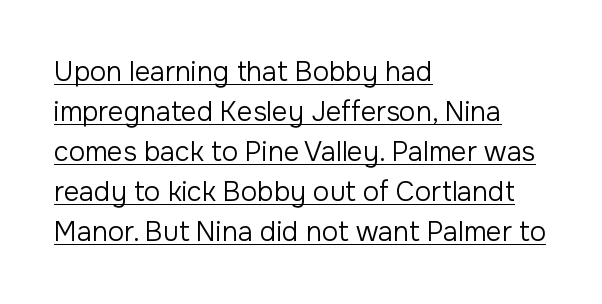
Q: Is the text bold? A: No.
Q: Is the text italic (slanted)? A: No, it is upright.
Q: Is the text underlined? A: Yes.
Q: How is the paragraph aligned? A: Left-aligned.
Q: Is the spacing between letters normal or unusually wide? A: Normal.
Q: Is the spacing between lines tight, normal or loose? A: Normal.
